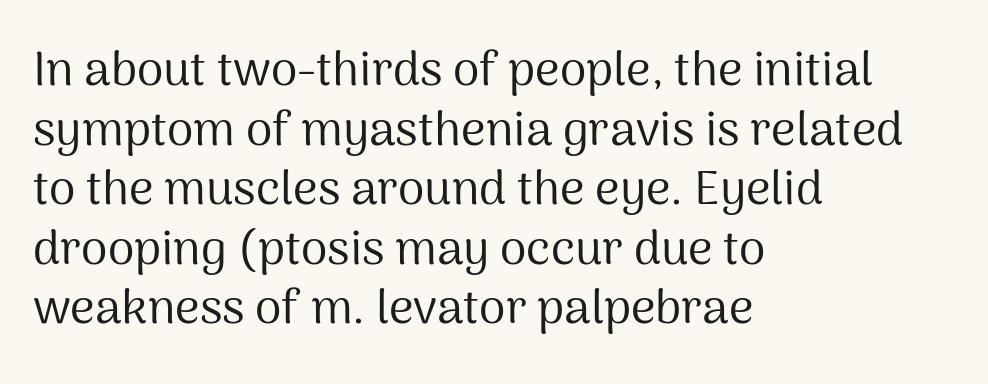
Q: Is the text bold? A: No.
Q: Is the text italic (slanted)? A: No, it is upright.
Q: Is the typeface a serif or a sans-serif typeface? A: Sans-serif.
Q: Is the text underlined? A: No.
Q: How is the paragraph aligned? A: Left-aligned.
Q: Is the spacing between letters normal or unusually wide? A: Normal.
Q: Width (condensed, normal, or wide)? A: Normal.
Q: Stroke contrast? A: Medium.
Q: x-height? A: Medium.
Q: Monospaced? A: No.
